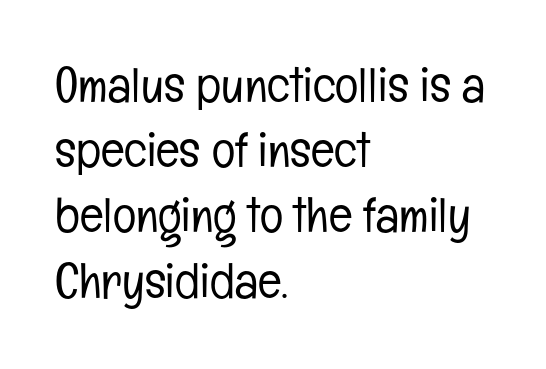
Has an underline been added? It has not. Compared with a centered layout, this one pins lines to the left instead. Stems here are at most as thick as an everyday book face. Do the letters lean? They stand straight. The leading is moderate, giving the passage an even texture. These lines keep a tight, regular rhythm from letter to letter.
